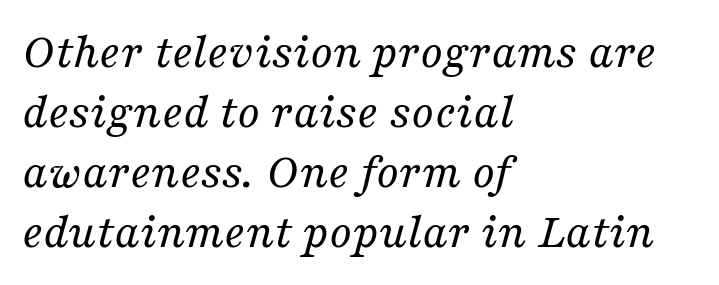
Q: Is the text bold? A: No.
Q: Is the text italic (slanted)? A: Yes, it leans right by about 16 degrees.
Q: Is the typeface a serif or a sans-serif typeface? A: Serif.
Q: Is the text underlined? A: No.
Q: How is the paragraph aligned? A: Left-aligned.
Q: Is the spacing between letters normal or unusually wide? A: Normal.
Q: Width (condensed, normal, or wide)? A: Normal.
Q: Stroke contrast? A: Medium.
Q: x-height? A: Medium.
Q: Monospaced? A: No.
